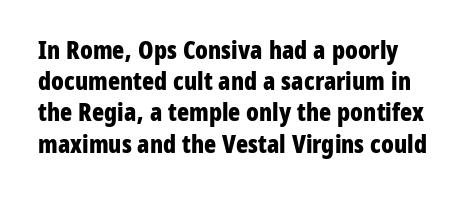
Q: Is the text bold? A: Yes.
Q: Is the text italic (slanted)? A: No, it is upright.
Q: Is the text underlined? A: No.
Q: Is the spacing between letters normal or unusually wide? A: Normal.
Q: Is the spacing between lines tight, normal or loose? A: Normal.
